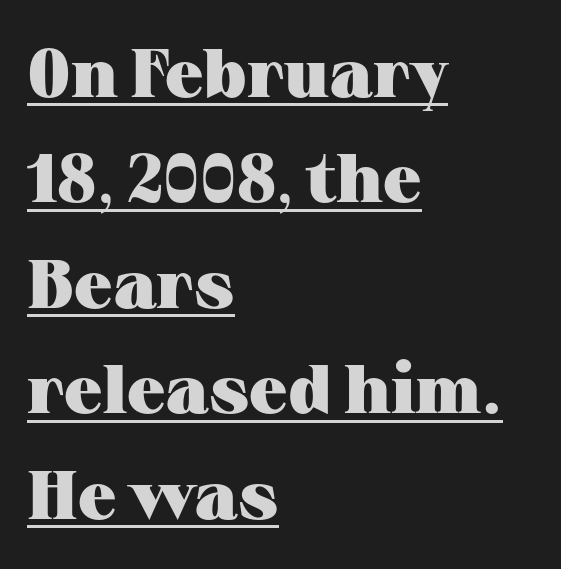
I'd describe the lettering as bold — thick and assertive. Line starts are locked; line ends wander. Underlining? Definitely there. The specimen reads as upright at a glance.
